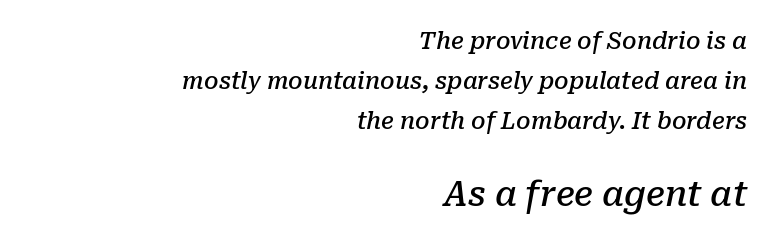
The passage shown is typed in a proportional face where columns would drift. Horizontally, the lines are justified to the trailing edge only. Plain, unruled lines of type. Reading top to bottom, the characters get bigger at the block break.
